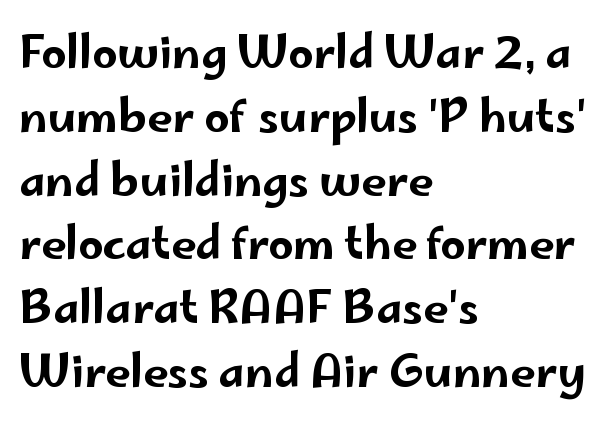
{"serif": "no", "italic": "no", "width": "wide", "stroke_contrast": "low", "x_height": "small", "monospaced": "no", "underline": "no", "align": "left", "line_spacing": "normal", "line_spacing_ratio": 1.45, "letter_spacing": "normal", "letter_spacing_em": 0.0, "glyph_px": 44}
